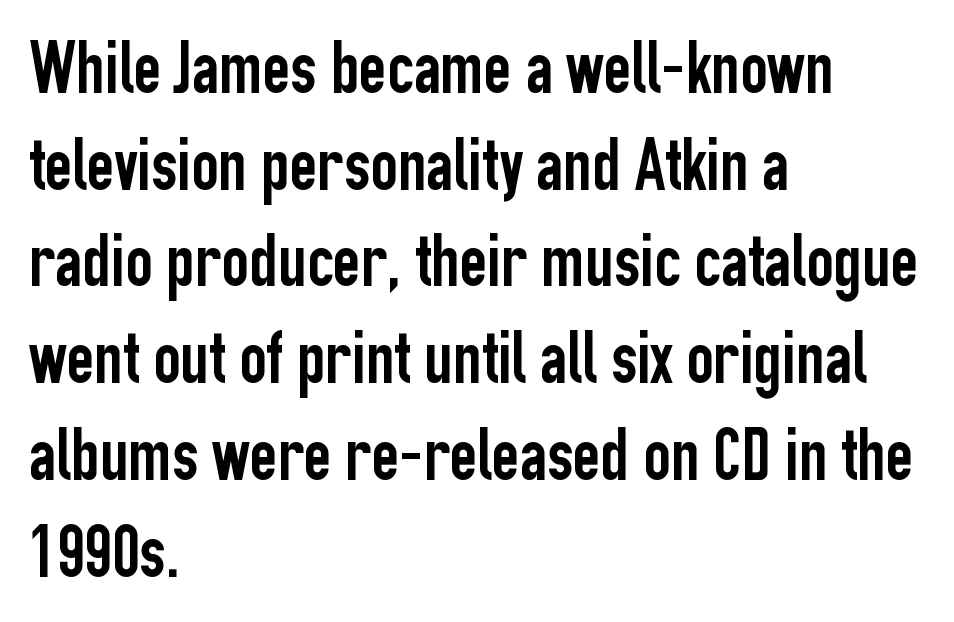
Q: Is the text italic (slanted)? A: No, it is upright.
Q: Is the typeface a serif or a sans-serif typeface? A: Sans-serif.
Q: Is the text underlined? A: No.
Q: How is the paragraph aligned? A: Left-aligned.
Q: Is the spacing between letters normal or unusually wide? A: Normal.
Q: Is the spacing between lines tight, normal or loose? A: Normal.
Q: Width (condensed, normal, or wide)? A: Condensed.
Q: Stroke contrast? A: Low.
Q: x-height? A: Medium.
Q: Monospaced? A: No.
